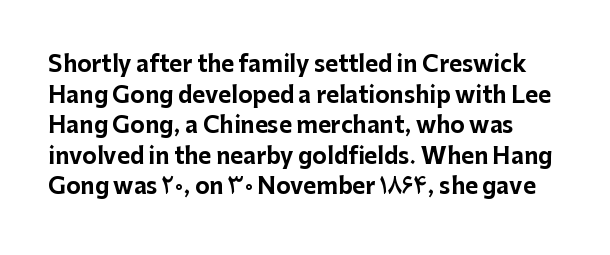
{"italic": "no", "bold": "yes", "underline": "no", "line_spacing": "normal", "line_spacing_ratio": 1.39, "letter_spacing": "normal", "letter_spacing_em": 0.0, "glyph_px": 22}
